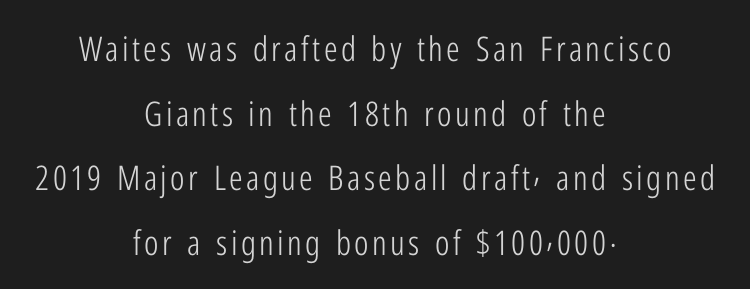
Widely set lines give the paragraph a tall, airy silhouette. Are there feet on the stems? There aren't — it's a sans. A clean baseline with only descenders dipping below it. Tall strokes in this sample are plumb rather than angled.
